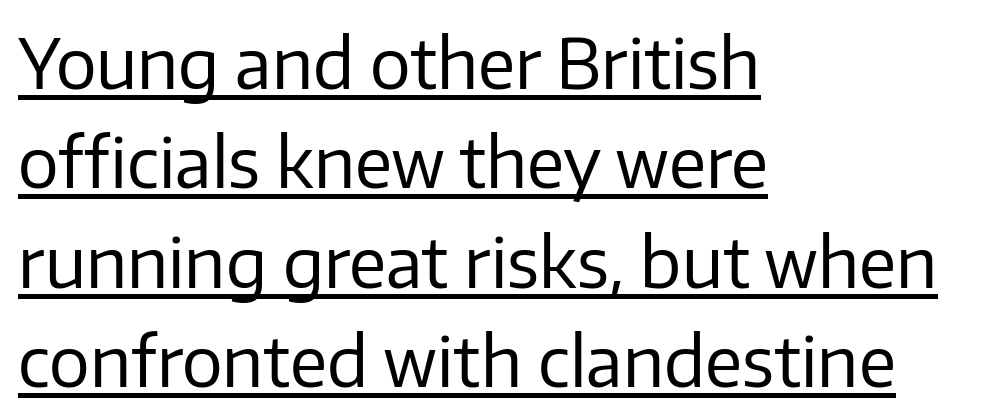
Has an underline been added? It has. Stems here are at most as thick as an everyday book face. This sample uses a sans-serif face. Notice how the passage keeps a crisp vertical edge on the left only. Italic: no, the glyphs are upright roman. Is this a fixed-width face? No — the glyphs have proportional, varying widths.
